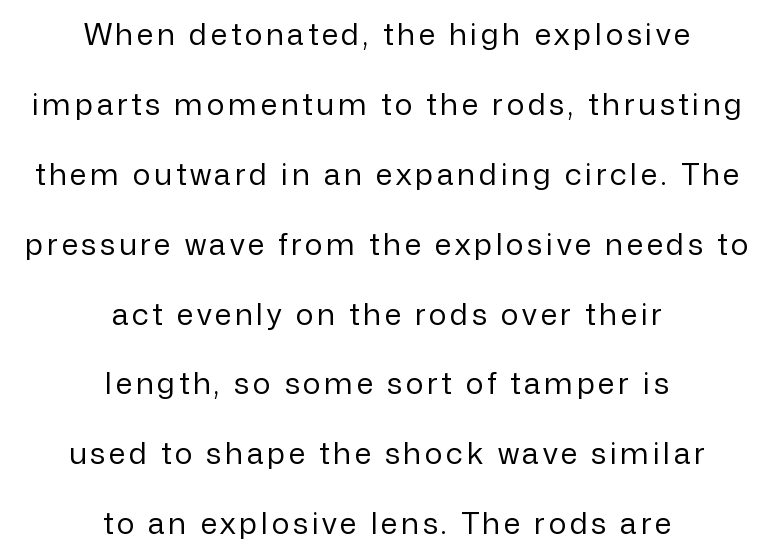
Is the stroke heavy? The answer is a plain regular-or-lighter. A typesetter would call this leading open, well beyond the default. The paragraph shown floats in the horizontal middle. This sample uses an upright cut, with every glyph sitting square on the baseline. Do the characters align in a grid? No, the font is proportional. Beneath every word, the page is bare.
